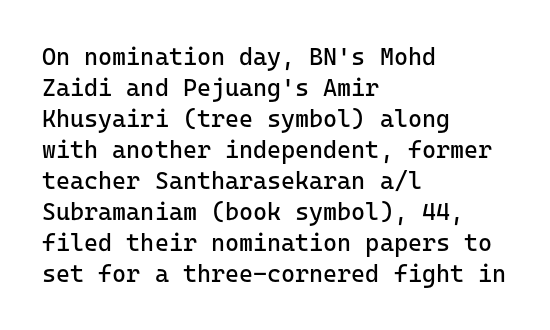
{"italic": "no", "bold": "no", "underline": "no", "align": "left", "line_spacing": "normal", "line_spacing_ratio": 1.29, "letter_spacing": "normal", "letter_spacing_em": 0.0, "glyph_px": 24}
